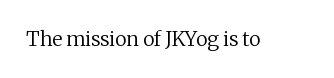
The image shows 20 px text type, upright; set normal letter spacing, not underlined.
